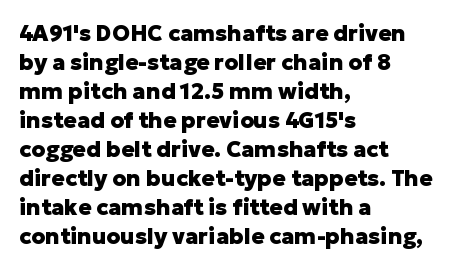
{"italic": "no", "bold": "yes", "underline": "no", "align": "left", "line_spacing": "normal", "line_spacing_ratio": 1.32, "letter_spacing": "normal", "letter_spacing_em": 0.0, "glyph_px": 22}
